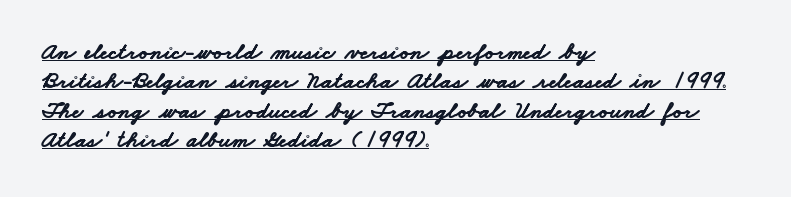
The image shows 24 px bold type; set left-aligned, line spacing 1.22x, normal letter spacing, underlined.
